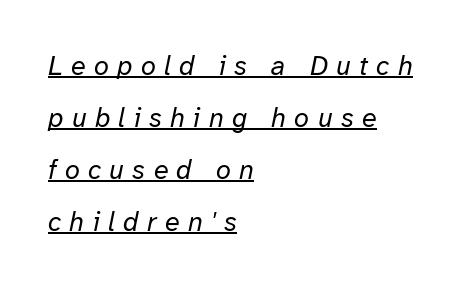
Q: Is the text bold? A: No.
Q: Is the text italic (slanted)? A: Yes, it leans right by about 12 degrees.
Q: Is the text underlined? A: Yes.
Q: How is the paragraph aligned? A: Left-aligned.
Q: Is the spacing between letters normal or unusually wide? A: Unusually wide.
Q: Is the spacing between lines tight, normal or loose? A: Loose.
